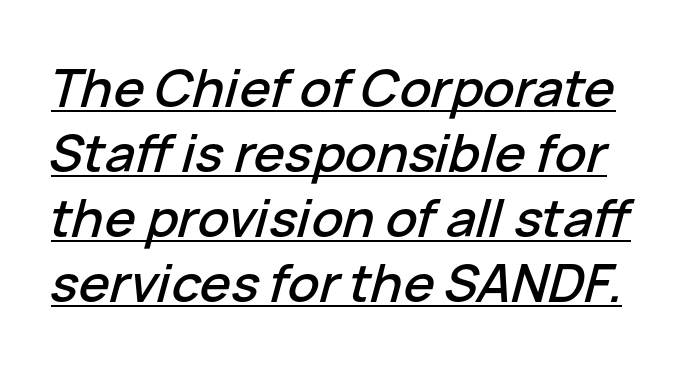
The image shows 52 px text type, italic (leaning right); set normal line spacing (1.25x), normal letter spacing, underlined; low stroke contrast and a medium x-height.
